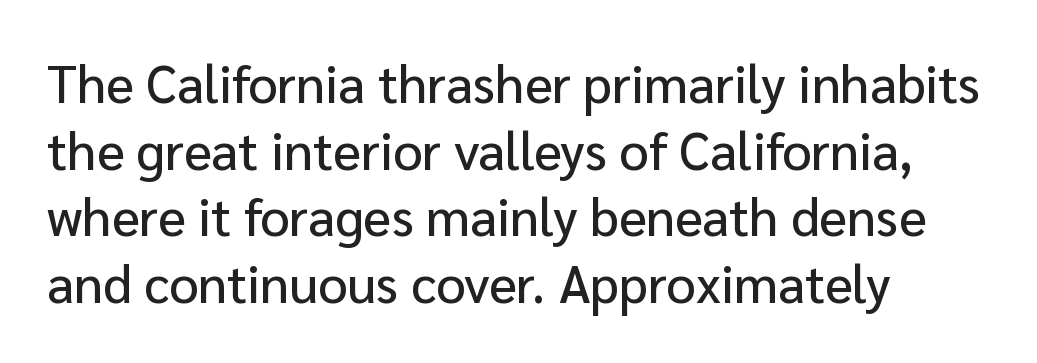
{"serif": "no", "italic": "no", "width": "normal", "stroke_contrast": "low", "x_height": "medium", "monospaced": "no", "underline": "no", "align": "left", "line_spacing": "normal", "line_spacing_ratio": 1.28, "letter_spacing": "normal", "letter_spacing_em": 0.0, "glyph_px": 52}
